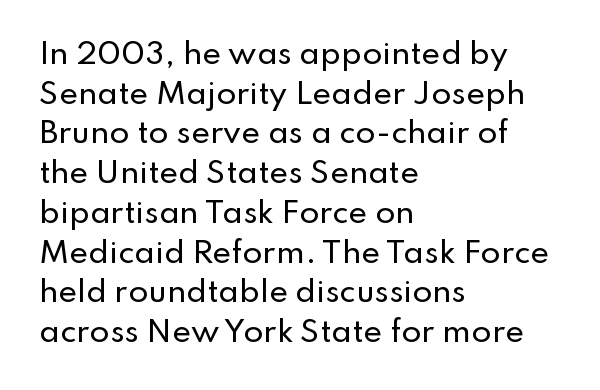
{"serif": "no", "italic": "no", "width": "normal", "stroke_contrast": "low", "x_height": "small", "monospaced": "no", "underline": "no", "align": "left", "line_spacing": "normal", "line_spacing_ratio": 1.37, "letter_spacing": "normal", "letter_spacing_em": 0.0, "glyph_px": 29}
